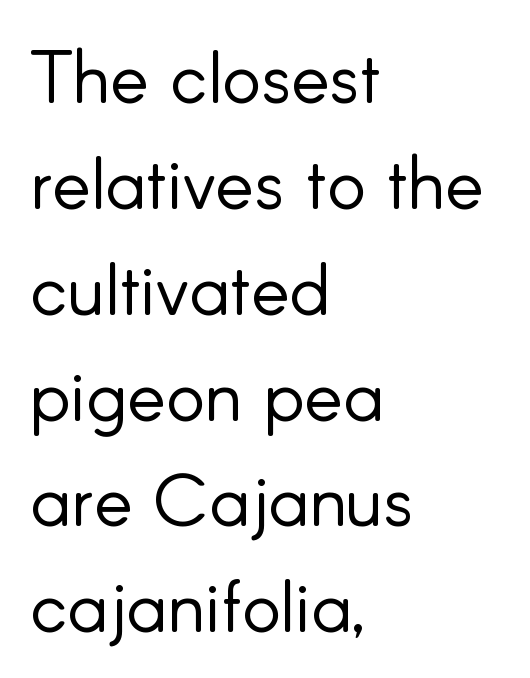
Q: Is the text bold? A: No.
Q: Is the text italic (slanted)? A: No, it is upright.
Q: Is the typeface a serif or a sans-serif typeface? A: Sans-serif.
Q: Is the text underlined? A: No.
Q: How is the paragraph aligned? A: Left-aligned.
Q: Is the spacing between letters normal or unusually wide? A: Normal.
Q: Is the spacing between lines tight, normal or loose? A: Normal.
Q: Width (condensed, normal, or wide)? A: Normal.
Q: Stroke contrast? A: Low.
Q: x-height? A: Small.
Q: Monospaced? A: No.
